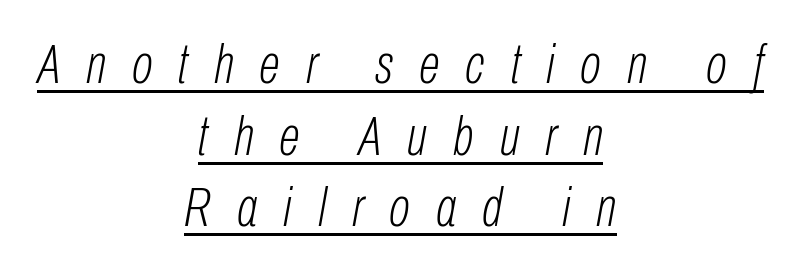
The image shows 56 px light, condensed type, italic (leaning right); set centered, normal line spacing (1.28x), unusually wide letter spacing (+0.46 em), underlined; low stroke contrast and a medium x-height.
